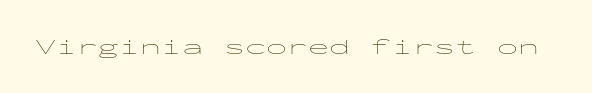
{"italic": "no", "bold": "no", "underline": "no", "letter_spacing": "normal", "letter_spacing_em": 0.0, "glyph_px": 21}
